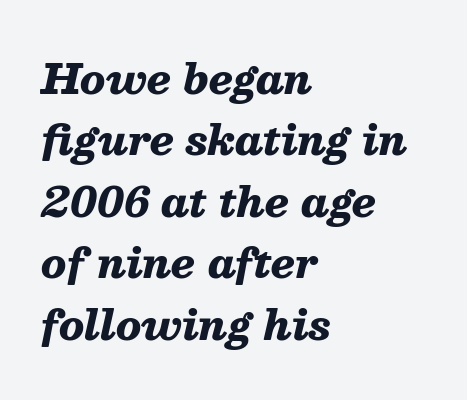
{"italic": "yes", "lean": "right", "slant_degrees": 13, "bold": "yes", "weight": "heavy", "width": "normal", "stroke_contrast": "medium", "x_height": "medium", "monospaced": "no", "underline": "no", "align": "left", "line_spacing": "normal", "line_spacing_ratio": 1.5, "letter_spacing": "normal", "letter_spacing_em": 0.0, "glyph_px": 41}
